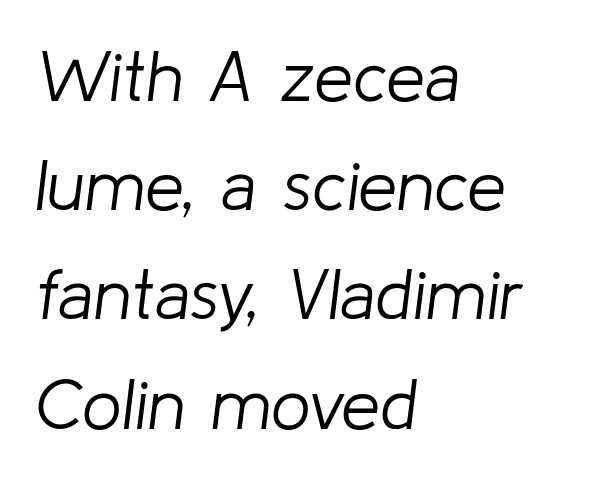
{"italic": "yes", "lean": "right", "slant_degrees": 8, "bold": "no", "weight": "light", "width": "normal", "stroke_contrast": "low", "x_height": "medium", "monospaced": "no", "underline": "no", "align": "left", "line_spacing": "normal", "line_spacing_ratio": 1.56, "letter_spacing": "normal", "letter_spacing_em": 0.0, "glyph_px": 70}
